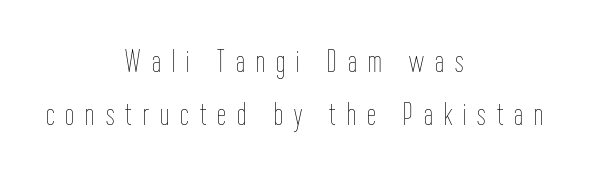
Short and long lines alike share a common midpoint. Italic? Not at all — the glyphs are vertical. Ink coverage per letter is moderate at most. Spacing between characters has been opened up far beyond the box default.
